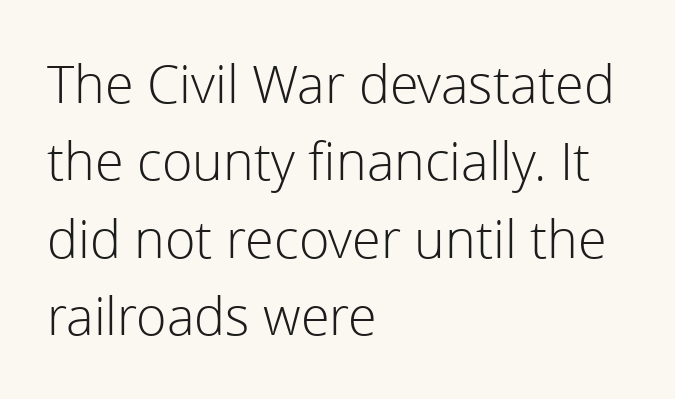
Think of a printed novel: that variable character pitch is what you see here. This sample uses an upright cut, with every glyph sitting square on the baseline. Regular leading. Type without underlining.
